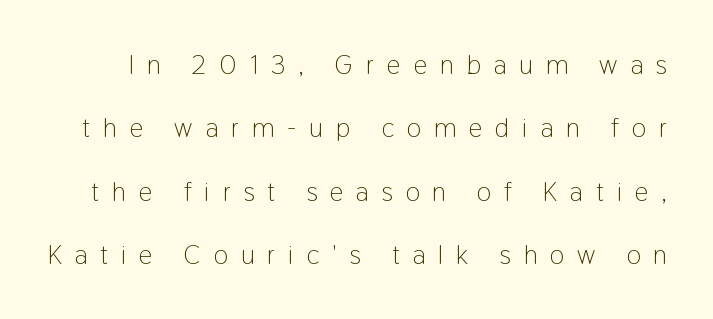
{"italic": "no", "bold": "no", "underline": "no", "line_spacing": "loose", "line_spacing_ratio": 2.35, "letter_spacing": "wide", "letter_spacing_em": 0.48, "glyph_px": 27}
